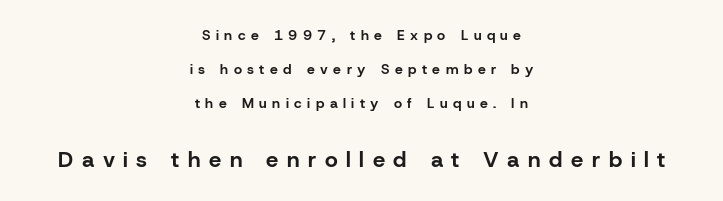
The image shows 22 px bold type, upright; set centered, loose line spacing (2.42x), unusually wide letter spacing (+0.39 em), not underlined; the second (bottom) block is 1.57x larger.
